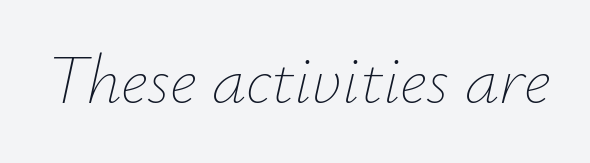
The image shows 69 px thin type, italic (leaning right); set normal letter spacing, not underlined; low stroke contrast and a small x-height.
